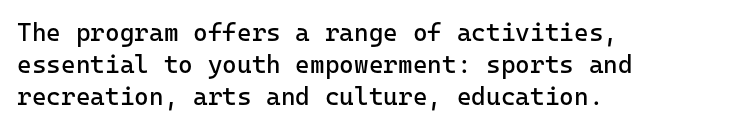
The image shows 25 px text type, upright; set left-aligned, normal line spacing (1.29x), normal letter spacing, not underlined.
